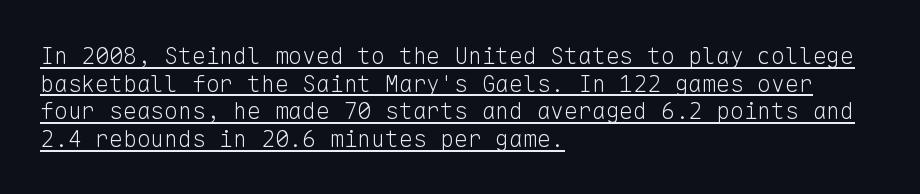
{"italic": "no", "bold": "no", "underline": "yes", "align": "left", "line_spacing_ratio": 1.2, "letter_spacing": "normal", "letter_spacing_em": 0.0, "glyph_px": 23}
